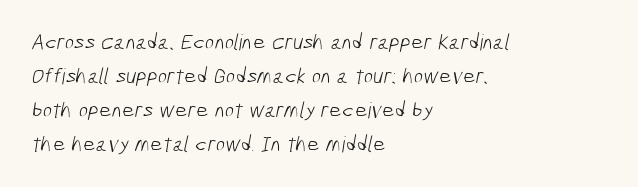
The font sits on the lighter half of the weight spectrum, regular included. Default kerning and tracking; the words read as compact shapes. The vertical gap from one line to the next is medium. Caption: multi-line text, flush left, ragged right. The glyphs are unaccompanied by any horizontal stroke below them.
